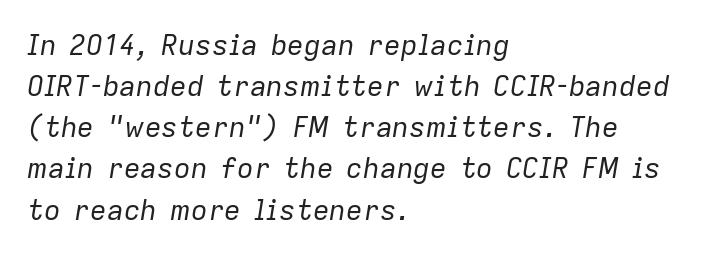
The image shows 28 px regular-weight type, italic (leaning right); set left-aligned, normal line spacing (1.47x), normal letter spacing, not underlined; low stroke contrast and a medium x-height.
